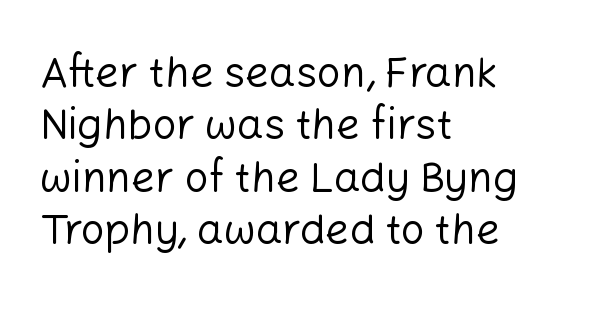
Q: Is the text bold? A: No.
Q: Is the text italic (slanted)? A: No, it is upright.
Q: Is the typeface a serif or a sans-serif typeface? A: Sans-serif.
Q: Is the text underlined? A: No.
Q: How is the paragraph aligned? A: Left-aligned.
Q: Is the spacing between letters normal or unusually wide? A: Normal.
Q: Is the spacing between lines tight, normal or loose? A: Normal.
Q: Width (condensed, normal, or wide)? A: Normal.
Q: Stroke contrast? A: Low.
Q: x-height? A: Medium.
Q: Monospaced? A: No.
